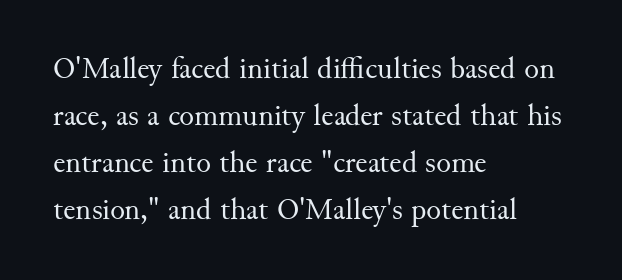
The image shows 31 px regular-weight serif type, upright; set left-aligned, normal line spacing (1.52x), normal letter spacing, not underlined; medium stroke contrast and a small x-height.
